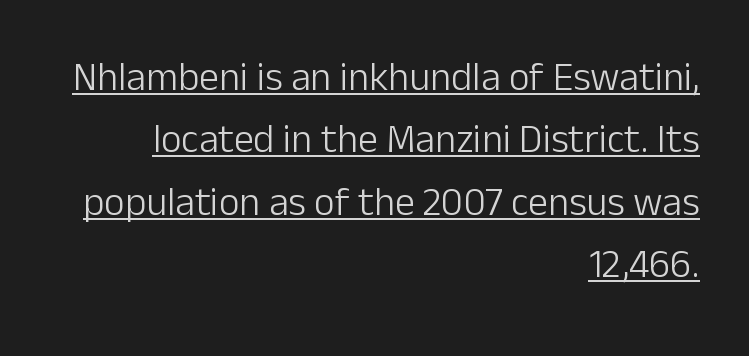
Stroke terminals: plain, sans-serif. The strokes are not fattened; the text isn't bold. The rows are spaced the way most documents space them. Underline: present. Each letter keeps its own natural width here, so spacing adapts to shape. If you drew a line through each stem, it would be perfectly vertical.
